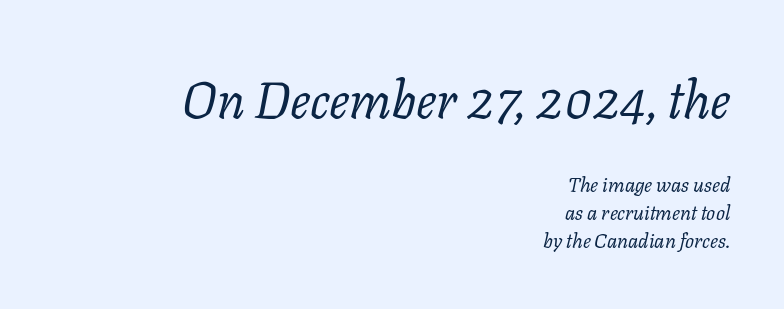
The image shows 51 px regular-weight serif type, italic (leaning right); set right-aligned, normal line spacing (1.4x), normal letter spacing, not underlined; the first (top) block is 2.55x larger; low stroke contrast and a medium x-height.
